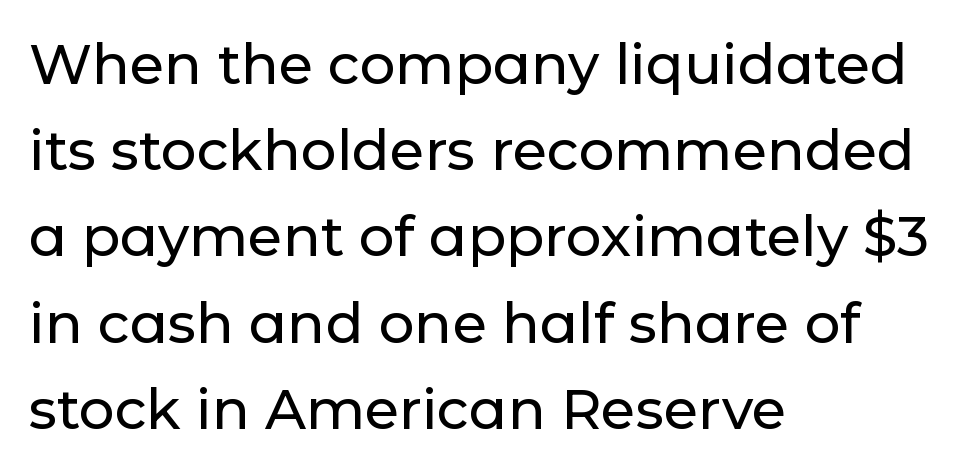
Casual observation: everything's shoved over to the left. The type is set solid horizontally, with unmodified tracking. Looks like regular typesetting: each glyph gets only the width it needs. Compared with typical paragraphs, the rows here are spaced about the same.
